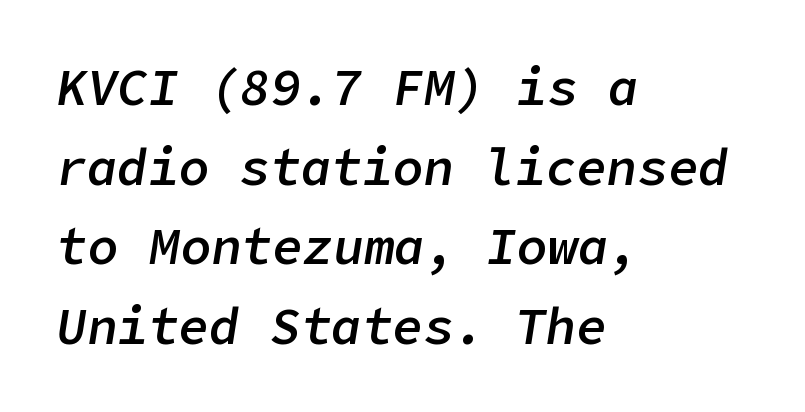
The image shows 51 px semibold type, italic (leaning right); set left-aligned, normal line spacing (1.56x), normal letter spacing, not underlined; low stroke contrast and a medium x-height.
